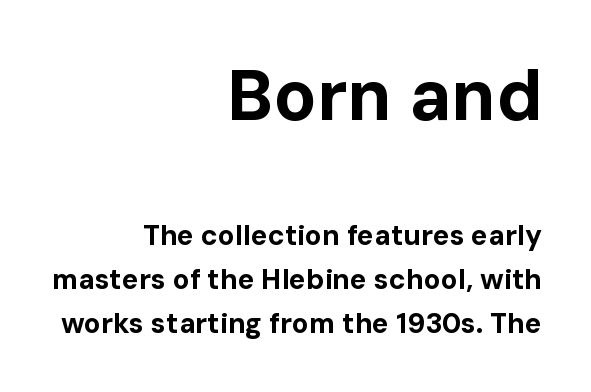
Q: Is the text bold? A: Yes.
Q: Is the text italic (slanted)? A: No, it is upright.
Q: Is the typeface a serif or a sans-serif typeface? A: Sans-serif.
Q: Is the text underlined? A: No.
Q: How is the paragraph aligned? A: Right-aligned.
Q: Is the spacing between letters normal or unusually wide? A: Normal.
Q: Is the spacing between lines tight, normal or loose? A: Normal.
Q: Which block of text is set in a larger size, the first (top) or the second (bottom)? A: The first (top) one.
Q: Width (condensed, normal, or wide)? A: Normal.
Q: Stroke contrast? A: Low.
Q: x-height? A: Medium.
Q: Monospaced? A: No.
